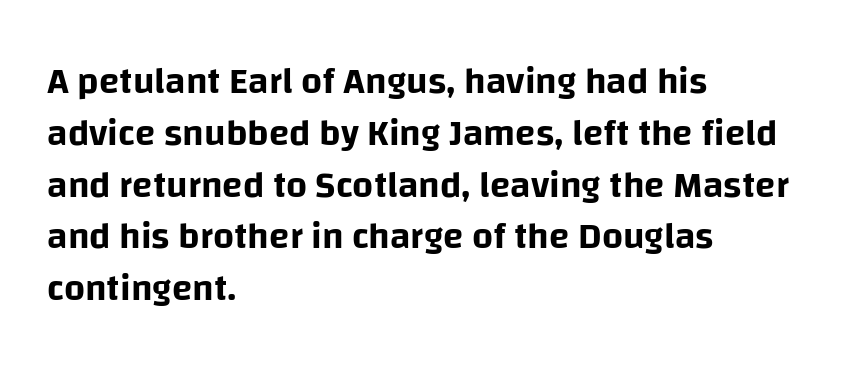
Any mark beneath the type? The region is blank. Line spacing here is normal. Inter-character spacing is left at the font's built-in metrics. In terms of letterform style, serifs are entirely absent. The rag falls on the right side of this text block.
